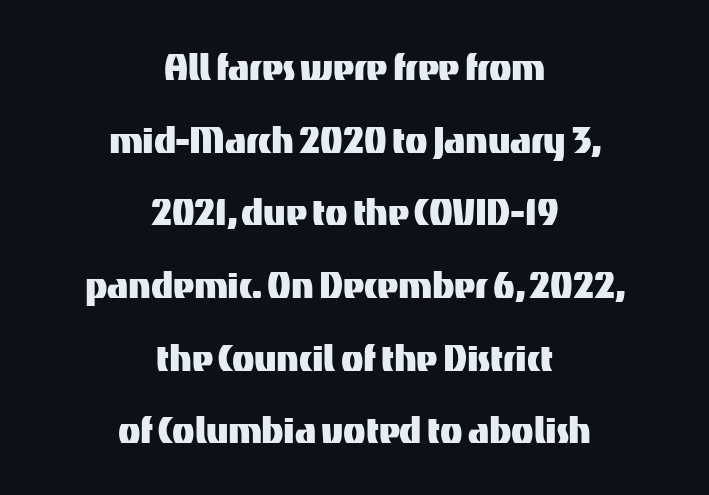
Ordinary non-slanted type is in use. The letters carry no serifs — their stems end cleanly without finishing strokes. Layout note: lines centered. Check under the words: just untouched page. Compared with typical paragraphs, the rows here are spaced about the same.
